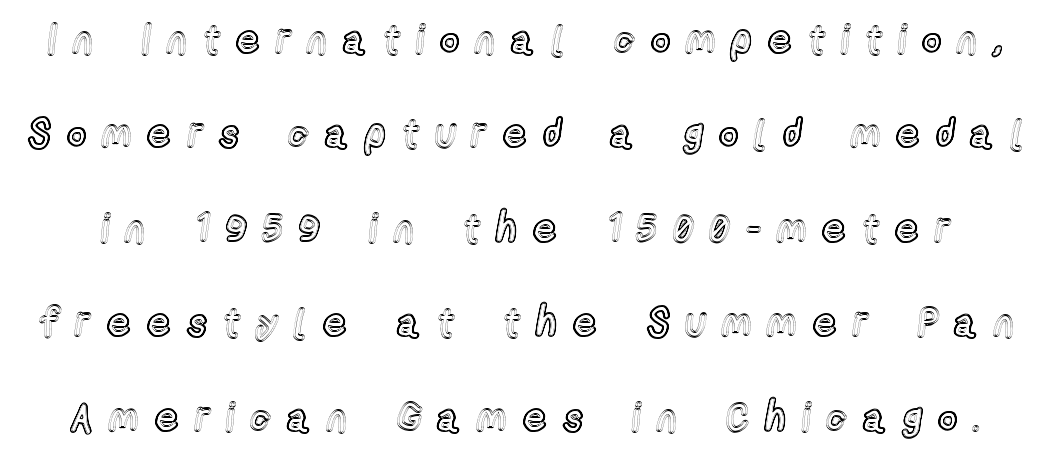
Q: Is the text italic (slanted)? A: Yes.
Q: Is the text underlined? A: No.
Q: Is the spacing between letters normal or unusually wide? A: Unusually wide.
Q: Is the spacing between lines tight, normal or loose? A: Loose.
Q: Width (condensed, normal, or wide)? A: Condensed.
Q: x-height? A: Medium.
Q: Monospaced? A: No.
